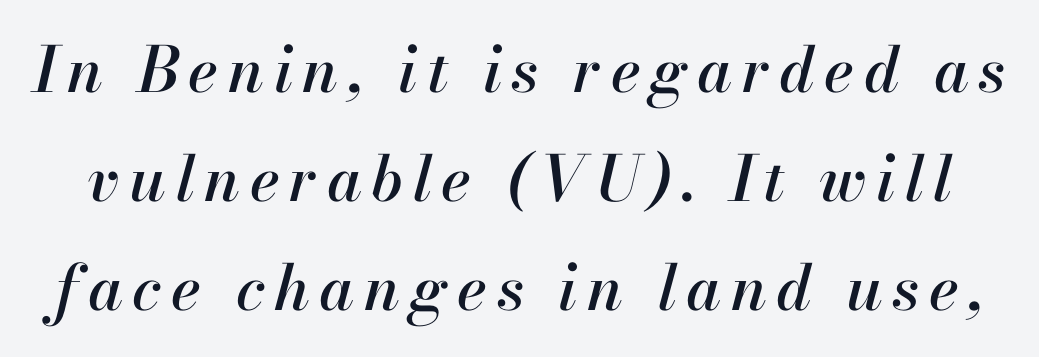
The image shows 63 px text type, italic (leaning right); set line spacing 1.73x, not underlined; high stroke contrast and a small x-height.
